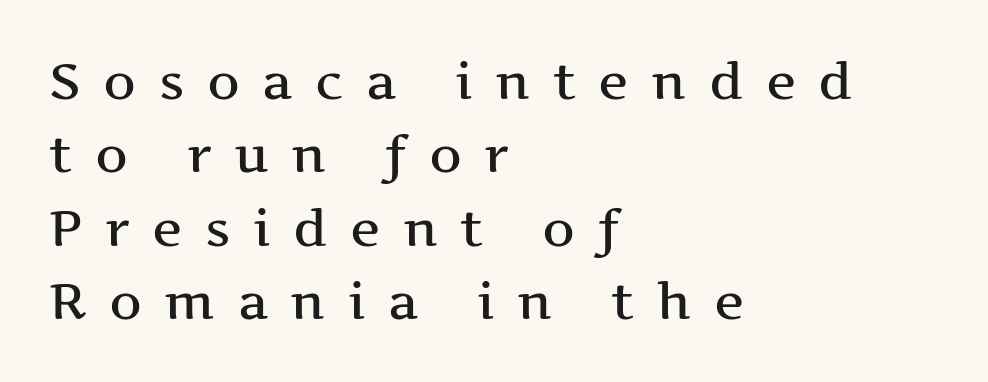
Letter spacing: wide. Descenders are the only things crossing below the line. Leading: standard. Is this a fixed-width face? No — the glyphs have proportional, varying widths. Italic: no, the glyphs are upright roman.
